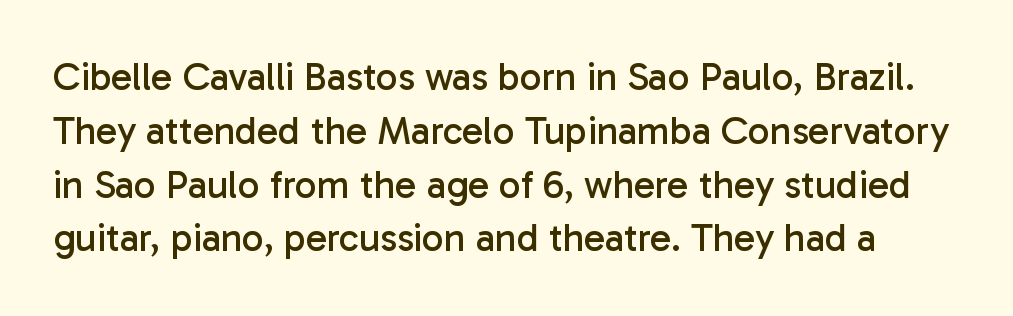
Q: Is the text bold? A: No.
Q: Is the text italic (slanted)? A: No, it is upright.
Q: Is the typeface a serif or a sans-serif typeface? A: Sans-serif.
Q: Is the text underlined? A: No.
Q: Is the spacing between letters normal or unusually wide? A: Normal.
Q: Is the spacing between lines tight, normal or loose? A: Normal.
Q: Width (condensed, normal, or wide)? A: Normal.
Q: Stroke contrast? A: Low.
Q: x-height? A: Medium.
Q: Monospaced? A: No.
